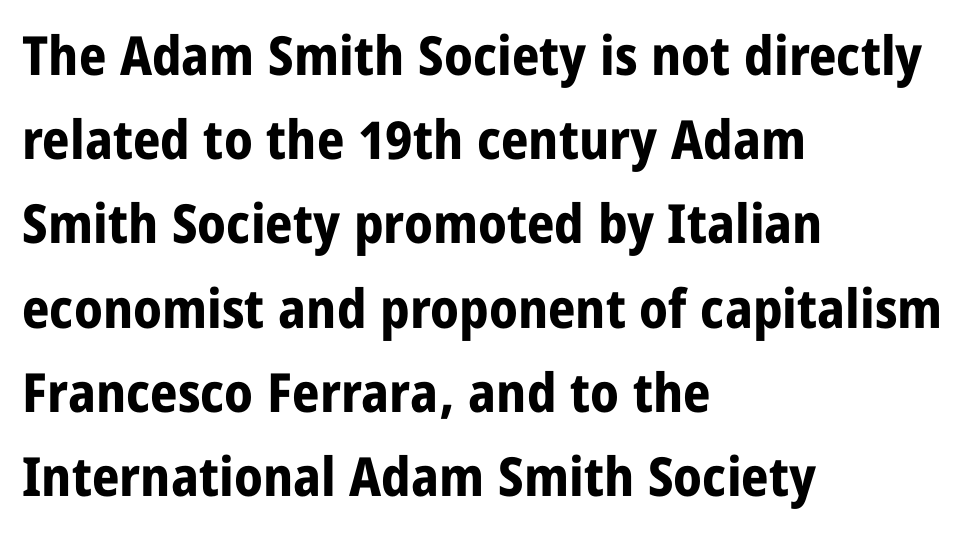
{"serif": "no", "italic": "no", "bold": "yes", "weight": "bold", "width": "condensed", "stroke_contrast": "low", "x_height": "large", "monospaced": "no", "underline": "no", "align": "left", "line_spacing": "normal", "line_spacing_ratio": 1.56, "letter_spacing": "normal", "letter_spacing_em": 0.0, "glyph_px": 54}
